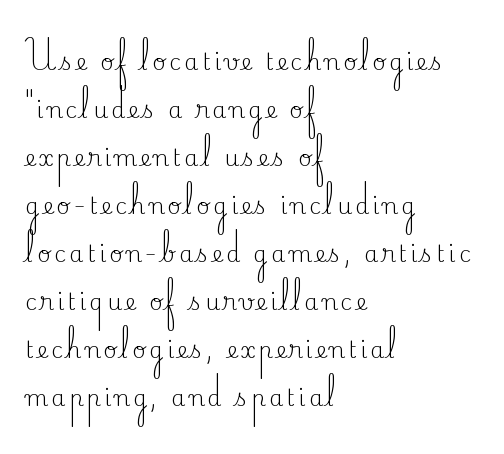
{"italic": "no", "bold": "no", "underline": "no", "align": "left", "line_spacing": "loose", "line_spacing_ratio": 2.09, "glyph_px": 23}
